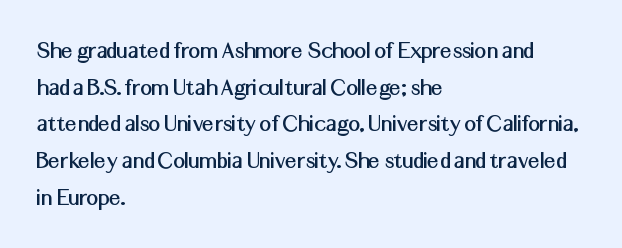
{"italic": "no", "underline": "no", "align": "left", "line_spacing": "normal", "line_spacing_ratio": 1.41, "letter_spacing": "normal", "letter_spacing_em": 0.0, "glyph_px": 26}
